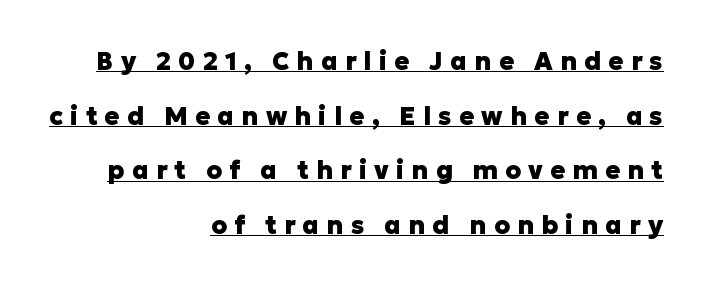
{"italic": "no", "bold": "yes", "underline": "yes", "align": "right", "line_spacing": "loose", "line_spacing_ratio": 2.19, "letter_spacing": "wide", "letter_spacing_em": 0.29, "glyph_px": 25}
